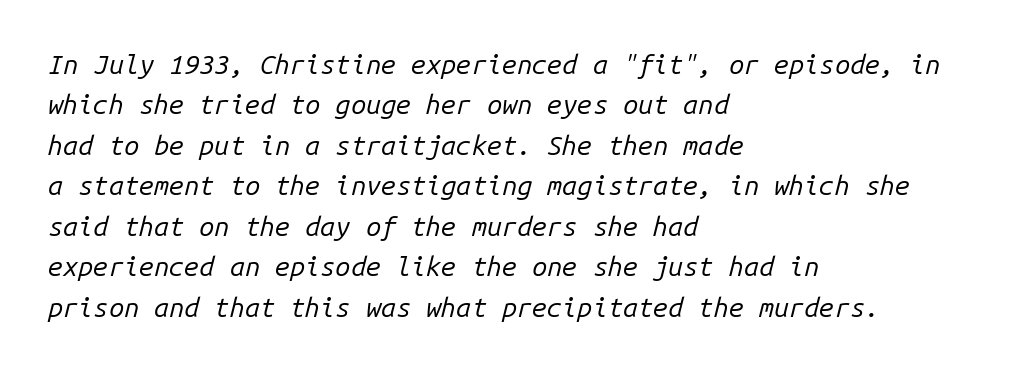
{"italic": "yes", "lean": "right", "slant_degrees": 14, "bold": "no", "underline": "no", "align": "left", "line_spacing": "normal", "line_spacing_ratio": 1.5, "letter_spacing": "normal", "letter_spacing_em": 0.0, "glyph_px": 27}
